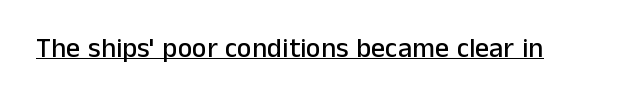
Q: Is the text italic (slanted)? A: No, it is upright.
Q: Is the typeface a serif or a sans-serif typeface? A: Sans-serif.
Q: Is the text underlined? A: Yes.
Q: Is the spacing between letters normal or unusually wide? A: Normal.
Q: Width (condensed, normal, or wide)? A: Normal.
Q: Stroke contrast? A: Low.
Q: x-height? A: Medium.
Q: Monospaced? A: No.
